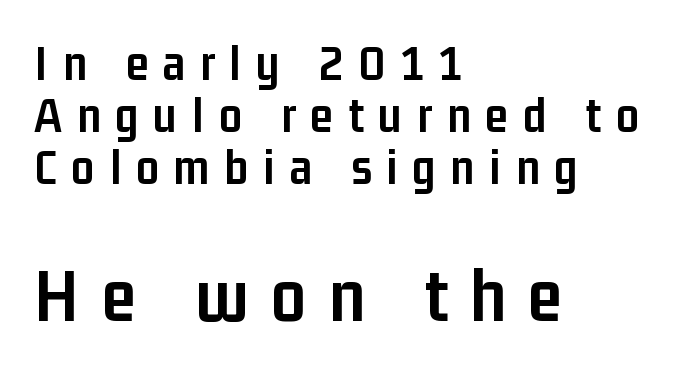
Spacing verdict: proportional, widths tailored to each character. The setting favours the left margin, as ordinary paragraphs usually do. The rendering enlarges the type as you move from the upper chunk to the lower. Descenders hang freely into open space. Stroke thickness is high; the sample reads as a true bold.
